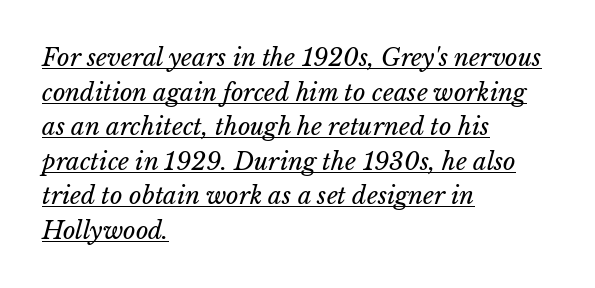
The rag falls on the right side of this text block. Normally led — the rows are evenly, conventionally spaced. Short note: letters normally spaced. Heaviness? Minimal to ordinary, like unemphasized prose. When letters slant like this, we call the style italic. You can see a thin bar hugging the bottom of the glyphs.
